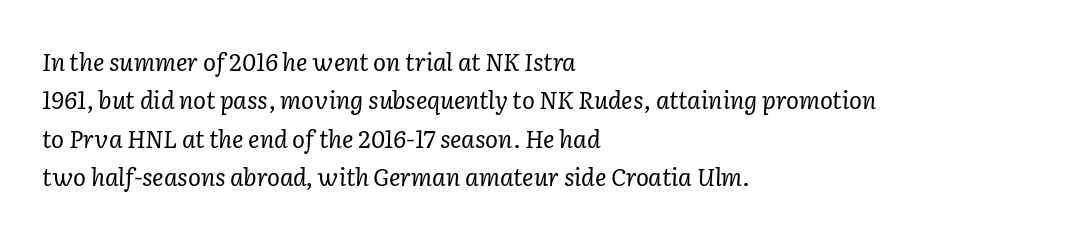
Q: Is the text bold? A: No.
Q: Is the text italic (slanted)? A: Yes, it leans right by about 2 degrees.
Q: Is the text underlined? A: No.
Q: How is the paragraph aligned? A: Left-aligned.
Q: Is the spacing between letters normal or unusually wide? A: Normal.
Q: Is the spacing between lines tight, normal or loose? A: Normal.
